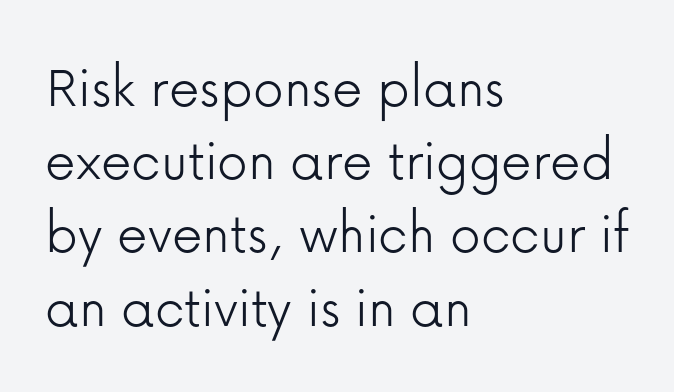
Q: Is the text bold? A: No.
Q: Is the text italic (slanted)? A: No, it is upright.
Q: Is the typeface a serif or a sans-serif typeface? A: Sans-serif.
Q: Is the text underlined? A: No.
Q: How is the paragraph aligned? A: Left-aligned.
Q: Is the spacing between letters normal or unusually wide? A: Normal.
Q: Width (condensed, normal, or wide)? A: Normal.
Q: Stroke contrast? A: Low.
Q: x-height? A: Medium.
Q: Monospaced? A: No.
